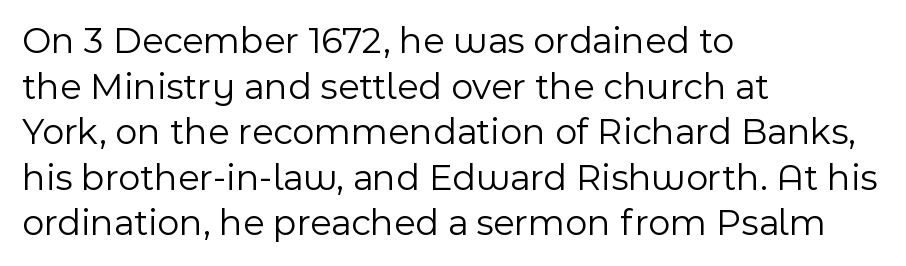
The image shows 38 px light sans-serif type, upright; set left-aligned, line spacing 1.2x, normal letter spacing, not underlined; a medium x-height.
